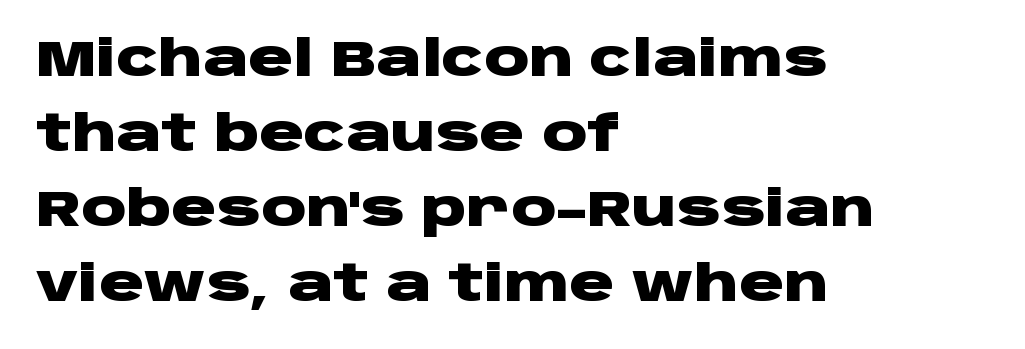
The image shows 50 px heavy, wide sans-serif type, upright; set left-aligned, normal line spacing (1.5x), normal letter spacing, not underlined; low stroke contrast and a large x-height.
